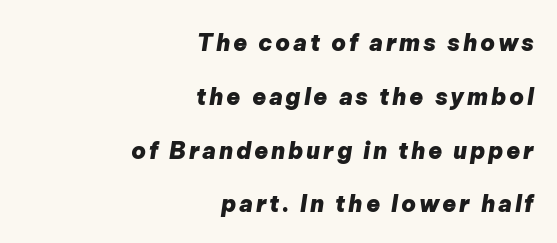
{"italic": "yes", "lean": "right", "slant_degrees": 9, "bold": "yes", "underline": "no", "align": "right", "line_spacing": "loose", "line_spacing_ratio": 2.34, "glyph_px": 23}
